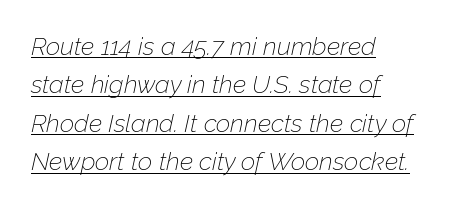
The image shows 25 px text type, italic (leaning right); set left-aligned, normal line spacing (1.54x), normal letter spacing, underlined.
